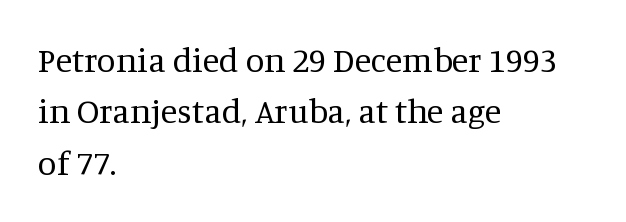
Q: Is the text bold? A: No.
Q: Is the text italic (slanted)? A: No, it is upright.
Q: Is the typeface a serif or a sans-serif typeface? A: Serif.
Q: Is the text underlined? A: No.
Q: How is the paragraph aligned? A: Left-aligned.
Q: Is the spacing between letters normal or unusually wide? A: Normal.
Q: Is the spacing between lines tight, normal or loose? A: Normal.
Q: Width (condensed, normal, or wide)? A: Normal.
Q: Stroke contrast? A: Medium.
Q: x-height? A: Large.
Q: Monospaced? A: No.
